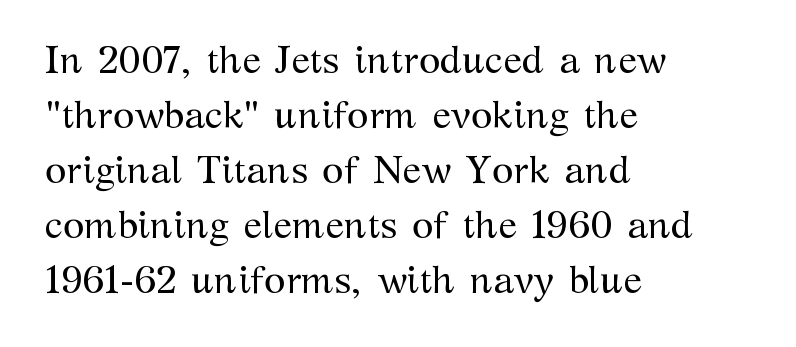
The image shows 39 px regular-weight serif type, upright; set left-aligned, normal line spacing (1.41x), normal letter spacing, not underlined; medium stroke contrast and a medium x-height.
